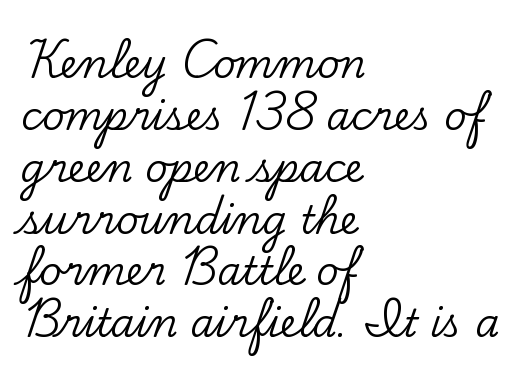
The image shows 39 px serif type; set left-aligned, normal line spacing (1.33x), normal letter spacing, not underlined; low stroke contrast and a small x-height.
